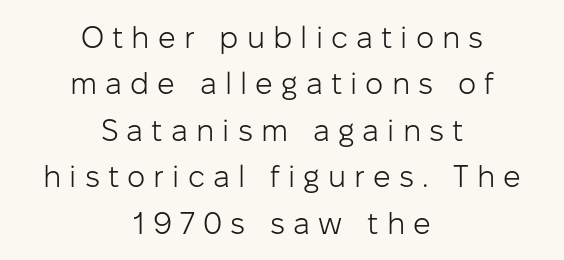
The image shows 31 px light sans-serif type, upright; set centered, normal line spacing (1.5x), unusually wide letter spacing (+0.26 em), not underlined; low stroke contrast and a medium x-height.
